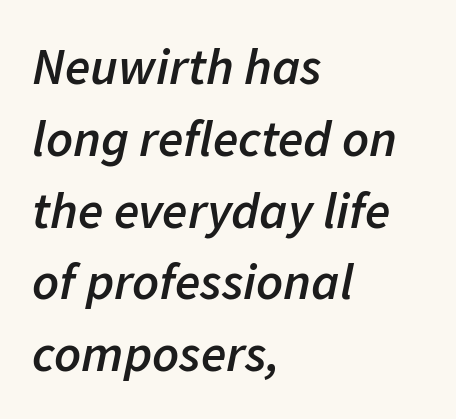
The image shows 52 px semibold type, italic (leaning right); set left-aligned, normal line spacing (1.38x), normal letter spacing, not underlined; low stroke contrast and a medium x-height.
